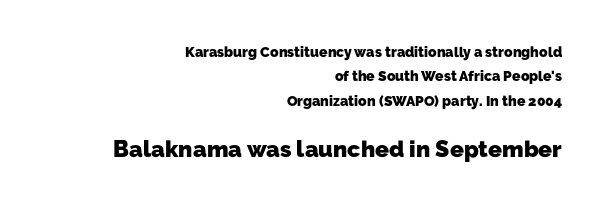
In CSS terms this would be text-align: right. Words float on clear page, feet unadorned. Students, note that the glyphs here touch the page at normal intervals. Weight check: bold — yes, fully.
